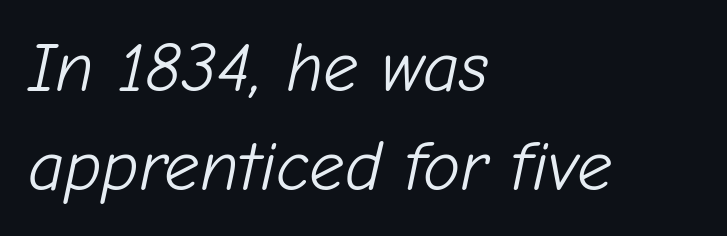
The type is set solid horizontally, with unmodified tracking. Only glyphs here, with clear space below each row. The letters look calm and open, with moderate or lighter stems. Looks like regular typesetting: each glyph gets only the width it needs. Regarding leading, the lines here are spaced in the standard way. These lines are set flush left with a ragged right edge.
